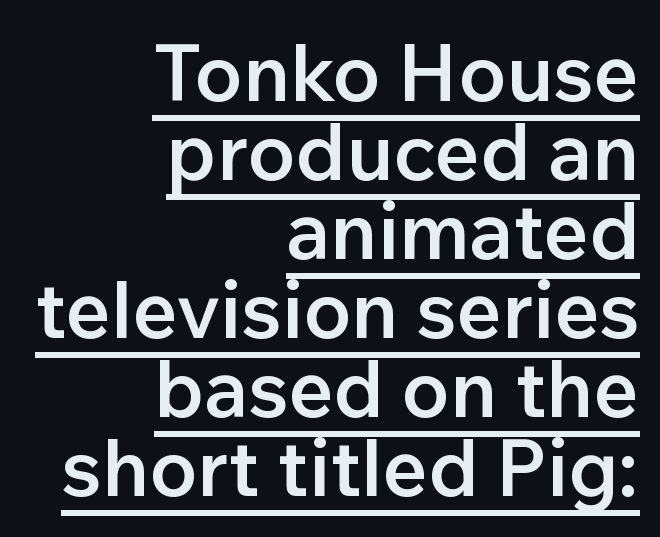
The image shows 79 px semibold sans-serif type, upright; set right-aligned, tight line spacing (1.0x), normal letter spacing, underlined; low stroke contrast and a medium x-height.
